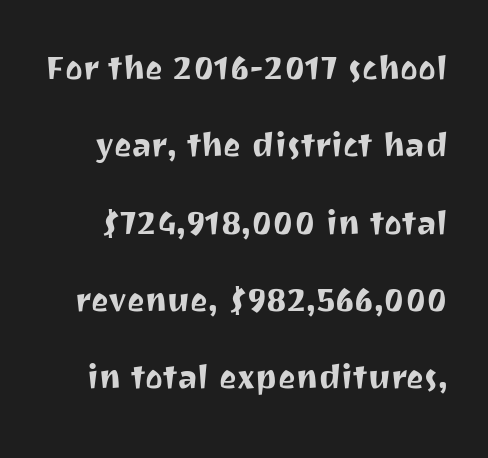
Q: Is the text italic (slanted)? A: No, it is upright.
Q: Is the typeface a serif or a sans-serif typeface? A: Sans-serif.
Q: Is the text underlined? A: No.
Q: Is the spacing between letters normal or unusually wide? A: Normal.
Q: Width (condensed, normal, or wide)? A: Normal.
Q: Stroke contrast? A: Medium.
Q: x-height? A: Medium.
Q: Monospaced? A: No.
